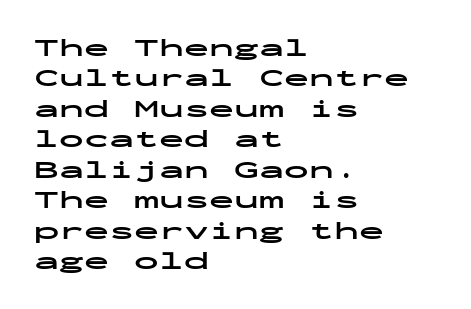
Q: Is the text bold? A: Yes.
Q: Is the text italic (slanted)? A: No, it is upright.
Q: Is the text underlined? A: No.
Q: How is the paragraph aligned? A: Left-aligned.
Q: Is the spacing between letters normal or unusually wide? A: Normal.
